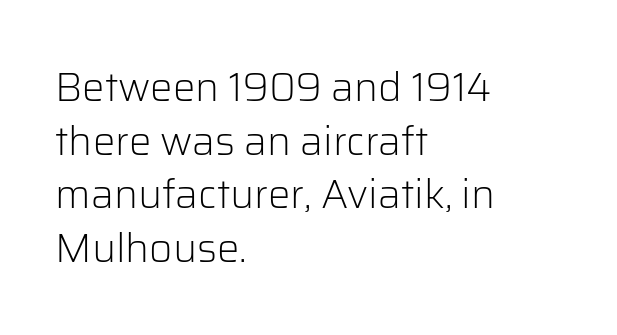
The image shows 40 px light sans-serif type, upright; set left-aligned, normal line spacing (1.34x), normal letter spacing, not underlined; low stroke contrast and a medium x-height.
